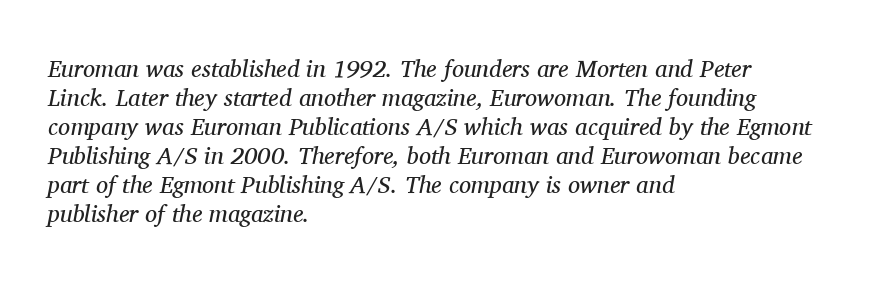
{"italic": "yes", "lean": "right", "slant_degrees": 11, "bold": "no", "underline": "no", "align": "left", "line_spacing_ratio": 1.21, "letter_spacing": "normal", "letter_spacing_em": 0.0, "glyph_px": 24}
